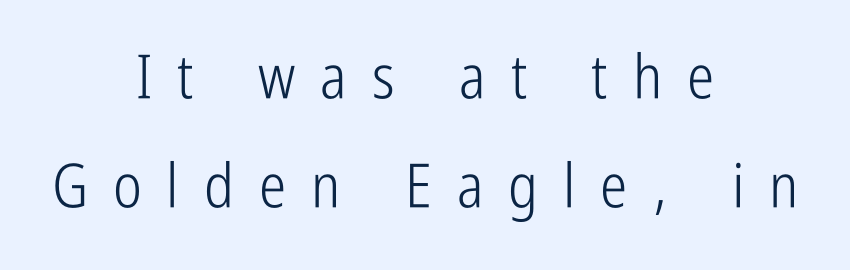
Q: Is the text bold? A: No.
Q: Is the text italic (slanted)? A: No, it is upright.
Q: Is the typeface a serif or a sans-serif typeface? A: Sans-serif.
Q: Is the text underlined? A: No.
Q: How is the paragraph aligned? A: Centered.
Q: Is the spacing between letters normal or unusually wide? A: Unusually wide.
Q: Width (condensed, normal, or wide)? A: Condensed.
Q: Stroke contrast? A: Low.
Q: x-height? A: Medium.
Q: Monospaced? A: No.
